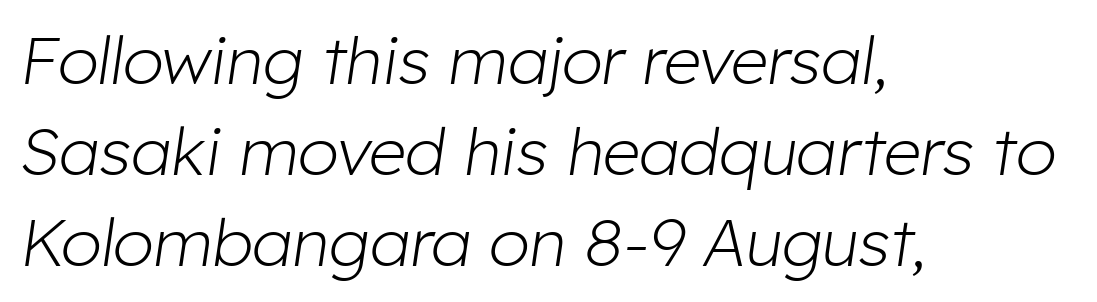
{"italic": "yes", "lean": "right", "slant_degrees": 8, "bold": "no", "weight": "light", "width": "normal", "stroke_contrast": "low", "x_height": "medium", "monospaced": "no", "underline": "no", "align": "left", "line_spacing": "normal", "line_spacing_ratio": 1.38, "letter_spacing": "normal", "letter_spacing_em": 0.0, "glyph_px": 66}
